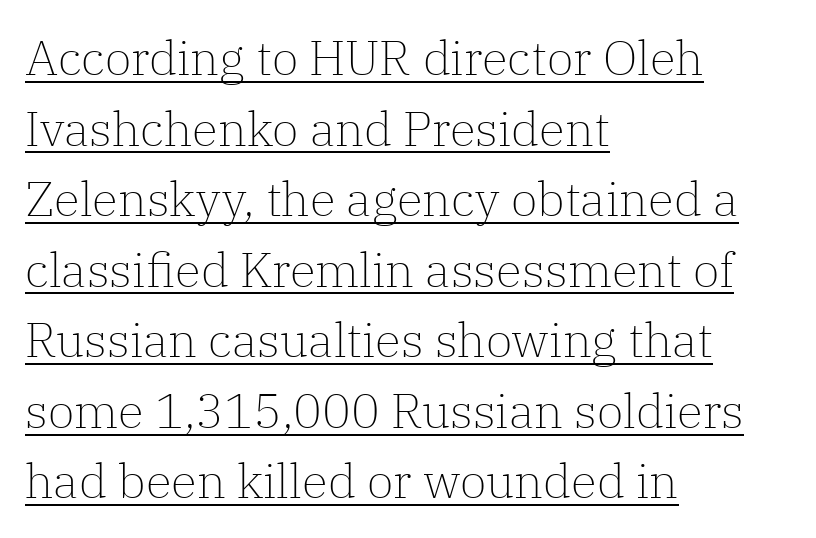
Weight: regular or lighter. Baseline-to-baseline distance is the conventional proportion of letter height. The letters stand straight up with perfectly vertical stems. Notice how a bar underscores the lettering throughout. Proportional: the letters do not fall into vertical columns. The typesetter chose a ragged-right arrangement here.
